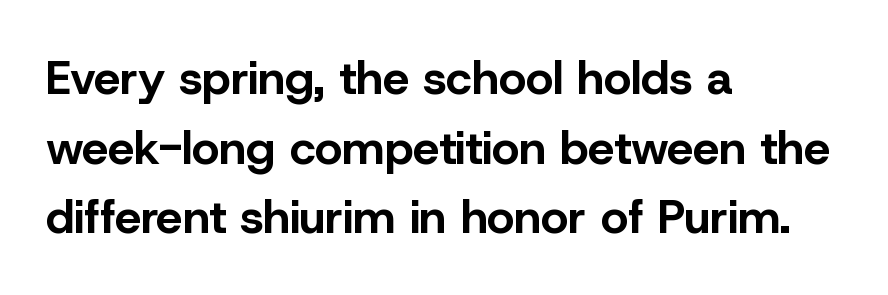
{"serif": "no", "italic": "no", "bold": "yes", "weight": "bold", "width": "normal", "stroke_contrast": "low", "x_height": "medium", "monospaced": "no", "underline": "no", "align": "left", "line_spacing": "normal", "line_spacing_ratio": 1.48, "letter_spacing": "normal", "letter_spacing_em": 0.0, "glyph_px": 47}
